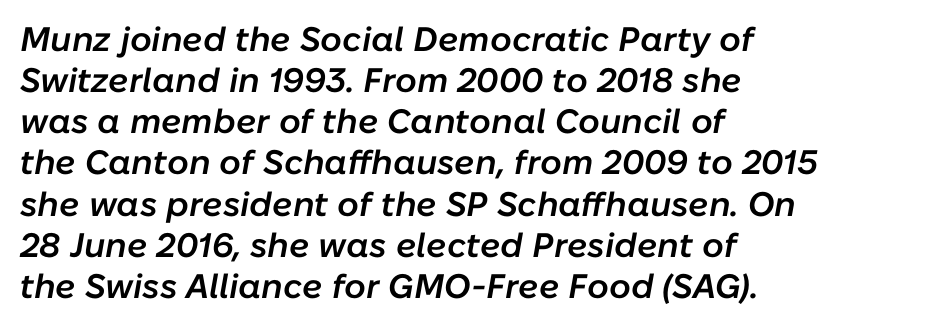
Q: Is the text bold? A: Semi-bold.
Q: Is the text italic (slanted)? A: Yes, it leans right by about 10 degrees.
Q: Is the text underlined? A: No.
Q: How is the paragraph aligned? A: Left-aligned.
Q: Is the spacing between letters normal or unusually wide? A: Normal.
Q: Width (condensed, normal, or wide)? A: Normal.
Q: Stroke contrast? A: Low.
Q: x-height? A: Medium.
Q: Monospaced? A: No.
